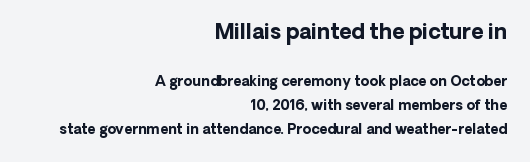
{"italic": "no", "bold": "yes", "underline": "no", "align": "right", "line_spacing": "normal", "line_spacing_ratio": 1.7, "letter_spacing": "normal", "letter_spacing_em": 0.0, "larger_block": "first", "size_ratio": 1.5, "glyph_px": 21}
